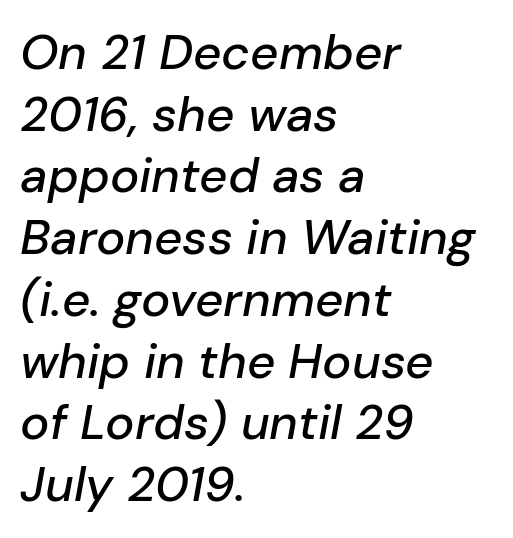
{"italic": "yes", "lean": "right", "slant_degrees": 10, "width": "normal", "stroke_contrast": "low", "x_height": "medium", "monospaced": "no", "underline": "no", "align": "left", "line_spacing": "normal", "line_spacing_ratio": 1.26, "letter_spacing": "normal", "letter_spacing_em": 0.0, "glyph_px": 49}
